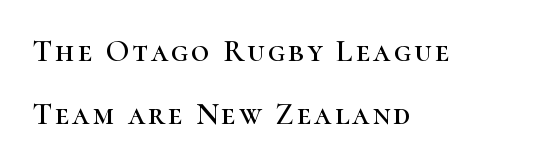
{"serif": "yes", "italic": "no", "width": "normal", "stroke_contrast": "high", "x_height": "medium", "monospaced": "no", "underline": "no", "align": "left", "line_spacing": "loose", "line_spacing_ratio": 2.02, "glyph_px": 31}
